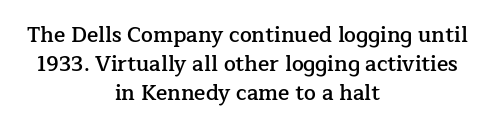
The image shows 21 px text type, upright; set centered, normal line spacing (1.39x), normal letter spacing, not underlined.
